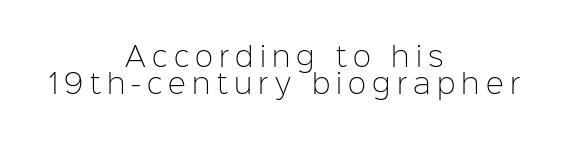
Q: Is the text bold? A: No.
Q: Is the text italic (slanted)? A: No, it is upright.
Q: Is the text underlined? A: No.
Q: How is the paragraph aligned? A: Centered.
Q: Is the spacing between letters normal or unusually wide? A: Unusually wide.
Q: Is the spacing between lines tight, normal or loose? A: Tight.
